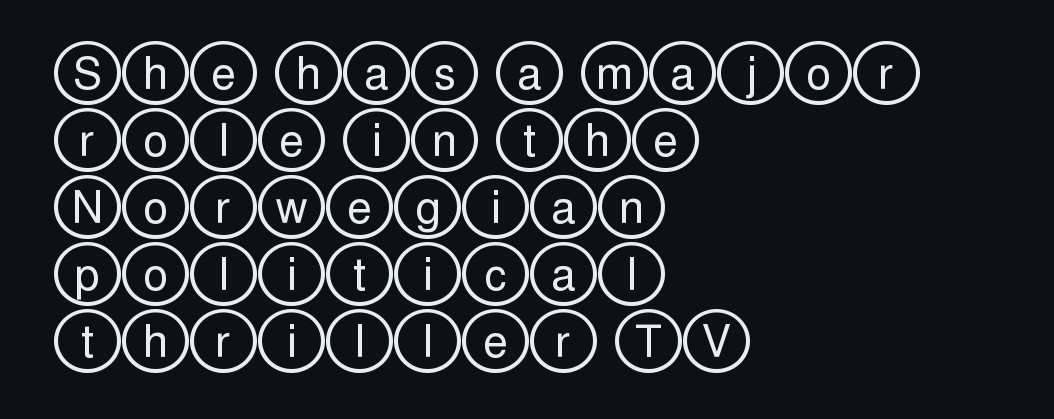
Q: Is the text italic (slanted)? A: No, it is upright.
Q: Is the text underlined? A: No.
Q: How is the paragraph aligned? A: Left-aligned.
Q: Is the spacing between letters normal or unusually wide? A: Normal.
Q: Is the spacing between lines tight, normal or loose? A: Normal.
Q: Width (condensed, normal, or wide)? A: Wide.
Q: x-height? A: Large.
